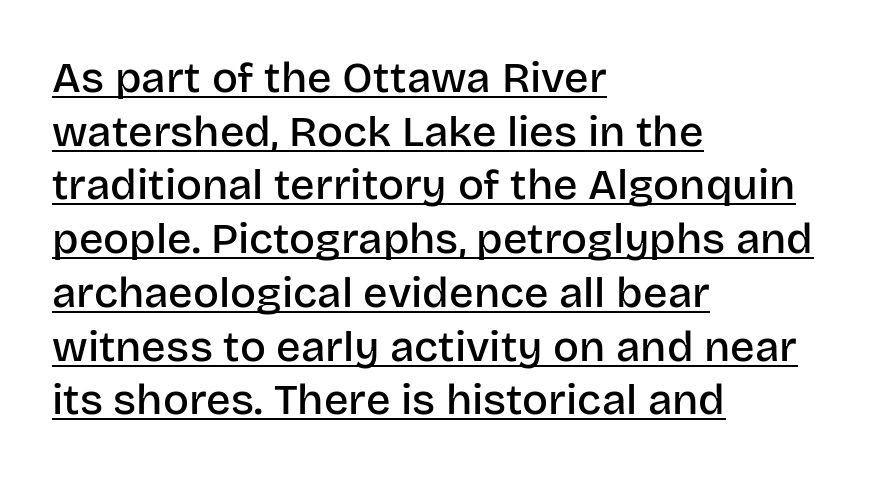
{"serif": "no", "italic": "no", "bold": "semi", "weight": "semibold", "width": "normal", "stroke_contrast": "low", "x_height": "large", "monospaced": "no", "underline": "yes", "align": "left", "line_spacing": "normal", "line_spacing_ratio": 1.25, "letter_spacing": "normal", "letter_spacing_em": 0.0, "glyph_px": 43}
